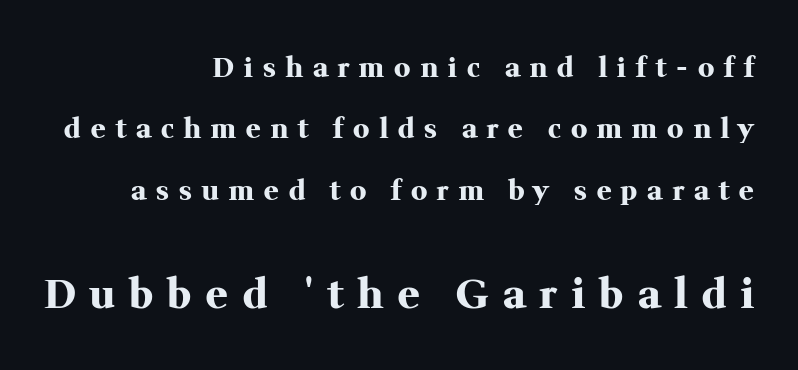
{"serif": "yes", "italic": "no", "bold": "yes", "weight": "heavy", "width": "normal", "stroke_contrast": "medium", "x_height": "medium", "monospaced": "no", "underline": "no", "align": "right", "line_spacing": "loose", "line_spacing_ratio": 2.27, "letter_spacing": "wide", "letter_spacing_em": 0.37, "larger_block": "second", "size_ratio": 1.48, "glyph_px": 40}
